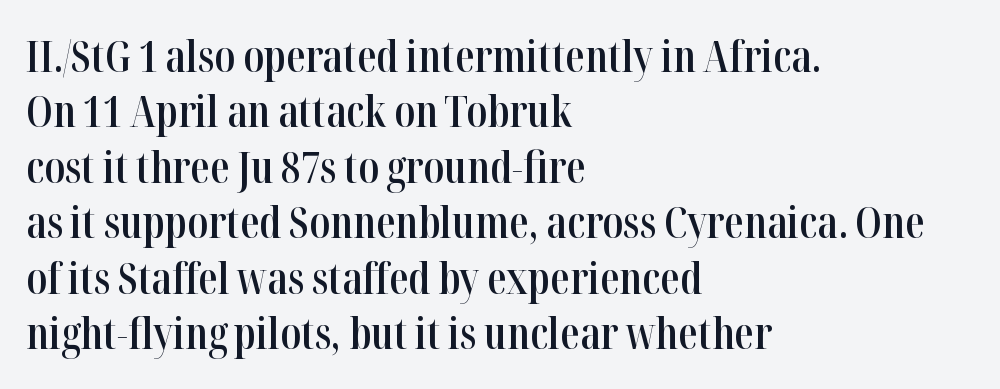
{"serif": "yes", "italic": "no", "bold": "semi", "weight": "semibold", "width": "condensed", "stroke_contrast": "high", "x_height": "medium", "monospaced": "no", "underline": "no", "align": "left", "line_spacing": "normal", "line_spacing_ratio": 1.29, "letter_spacing": "normal", "letter_spacing_em": 0.0, "glyph_px": 43}
